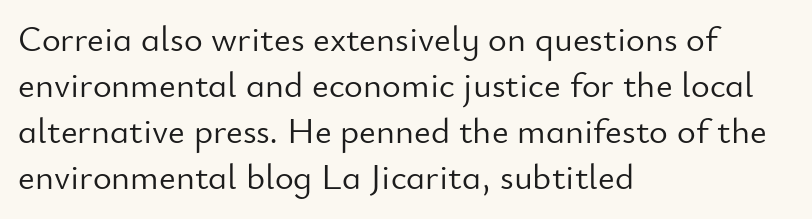
A sans-serif font was chosen for this passage. Ascenders rise straight up at ninety degrees. Short note: letters normally spaced. The letters advance in unequal steps, a hallmark of proportional type. The weight would be labelled regular, book, light, or lighter still. The vertical gap from one line to the next is medium.
